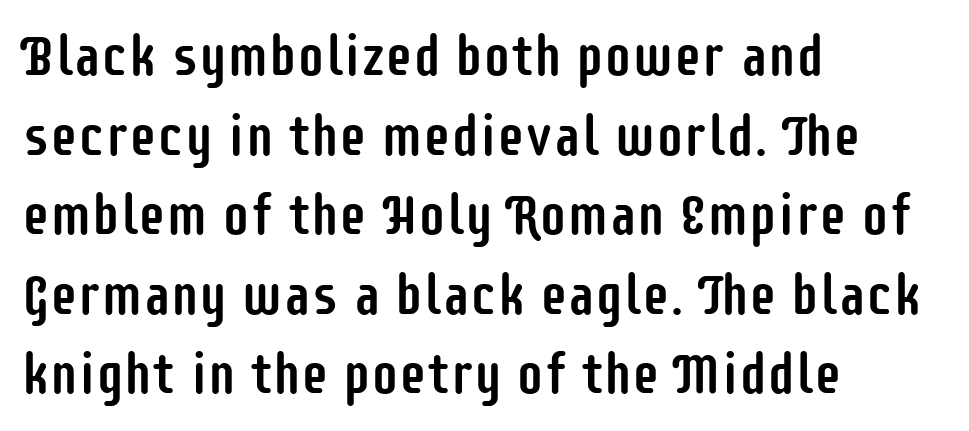
Q: Is the text italic (slanted)? A: No, it is upright.
Q: Is the typeface a serif or a sans-serif typeface? A: Sans-serif.
Q: Is the text underlined? A: No.
Q: How is the paragraph aligned? A: Left-aligned.
Q: Is the spacing between letters normal or unusually wide? A: Normal.
Q: Is the spacing between lines tight, normal or loose? A: Normal.
Q: Width (condensed, normal, or wide)? A: Condensed.
Q: Stroke contrast? A: Low.
Q: x-height? A: Large.
Q: Monospaced? A: No.
